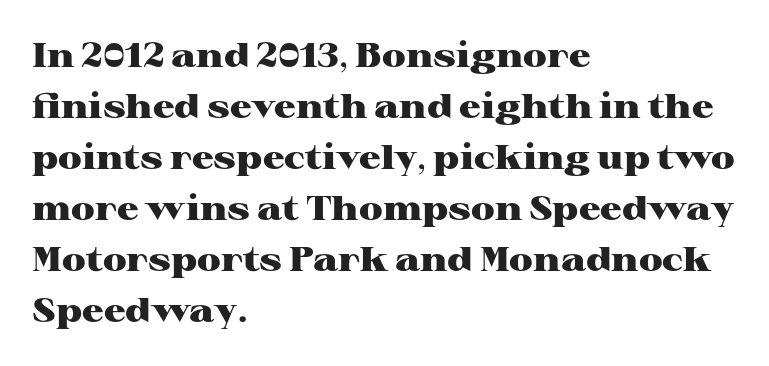
The image shows 34 px heavy, wide serif type, upright; set left-aligned, normal line spacing (1.5x), normal letter spacing, not underlined; high stroke contrast and a medium x-height.
